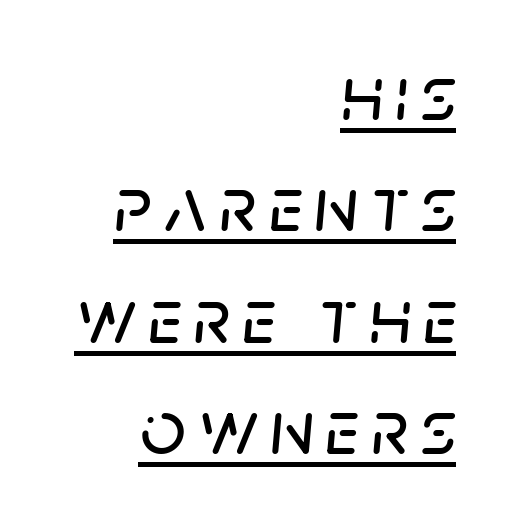
Do the characters align in a grid? No, the font is proportional. Line spacing here is normal. The setting favours the right margin, as signatures and pull-quotes sometimes do. The rendering applies a slant to the glyphs. Notice how a bar underscores the lettering throughout.
